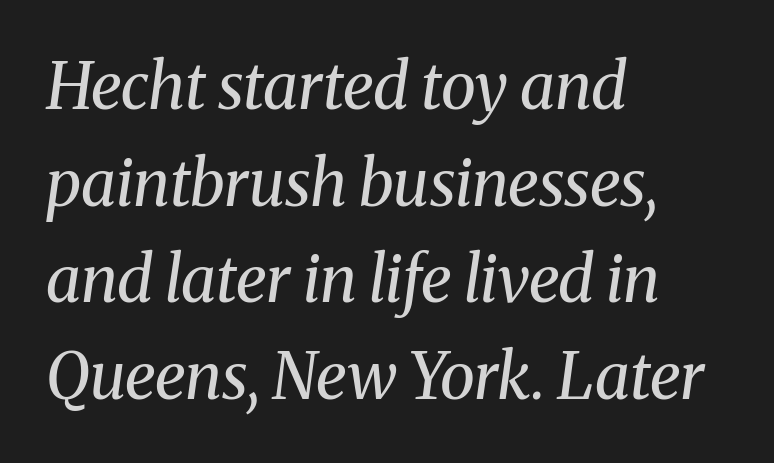
Quick note: interline space is typical. This rendering uses left alignment, leaving the right contour irregular. The zone under the glyphs is completely vacant. These lines are composed in type with serifs. No letter is thick-stroked: the sample isn't bold.
